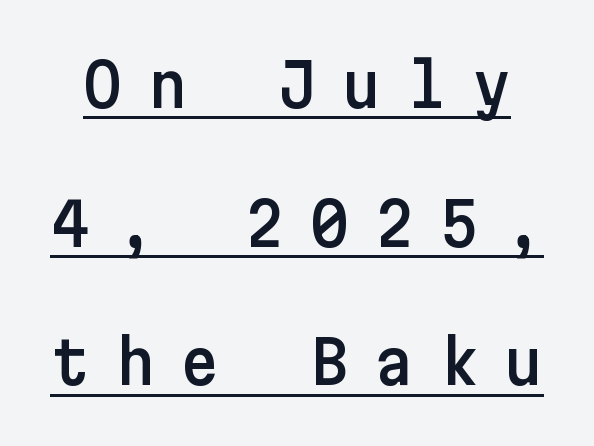
Notice how the stems are strictly vertical — no italics here. This is sans-serif lettering, the kind often seen on screens and signage. In designer terms, the underline attribute is active on this setting. The lines are spread far apart with generous leading. Students, note that the glyphs here are deliberately spaced far apart.
